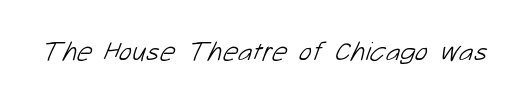
{"bold": "no", "underline": "no", "letter_spacing": "normal", "letter_spacing_em": 0.0, "glyph_px": 27}
